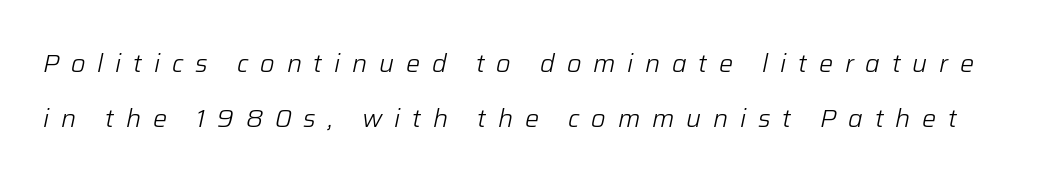
The image shows 25 px text type, italic (leaning right); set loose line spacing (2.19x), unusually wide letter spacing (+0.47 em), not underlined.
